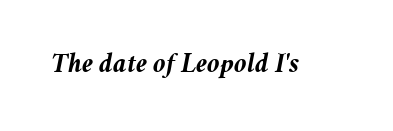
Observe the lean: these are italic letterforms. Looks like regular typesetting: each glyph gets only the width it needs. Heavy, bold letterforms. The face used here is rendered with its standard letterfit.
